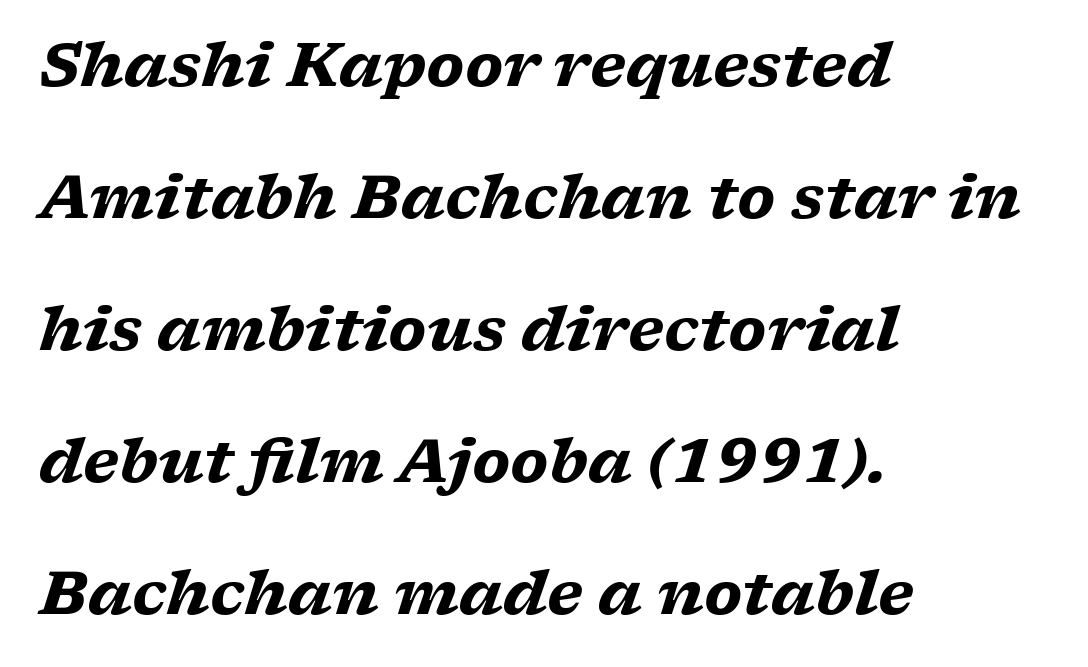
{"serif": "yes", "italic": "yes", "lean": "right", "slant_degrees": 17, "bold": "yes", "weight": "heavy", "width": "wide", "stroke_contrast": "low", "x_height": "medium", "monospaced": "no", "underline": "no", "align": "left", "line_spacing": "loose", "line_spacing_ratio": 2.2, "letter_spacing": "normal", "letter_spacing_em": 0.0, "glyph_px": 60}
